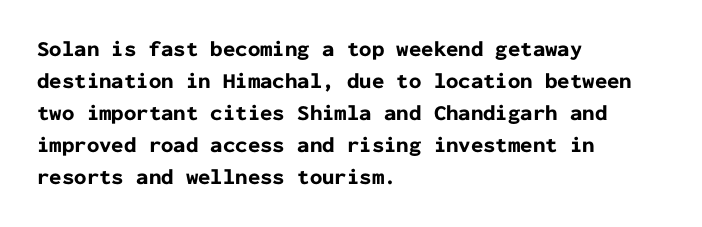
Q: Is the text bold? A: Yes.
Q: Is the text italic (slanted)? A: No, it is upright.
Q: Is the text underlined? A: No.
Q: How is the paragraph aligned? A: Left-aligned.
Q: Is the spacing between letters normal or unusually wide? A: Normal.
Q: Is the spacing between lines tight, normal or loose? A: Normal.
